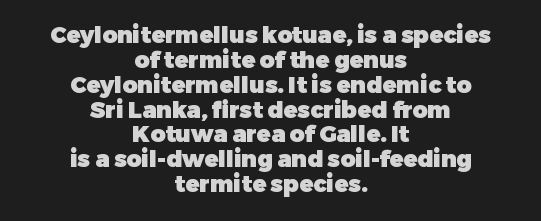
Each glyph is drawn with heavy, bold strokes. Compared with a flush-left layout, this one balances lines on the center instead. Descenders are the only things crossing below the line. Posture: vertical.
